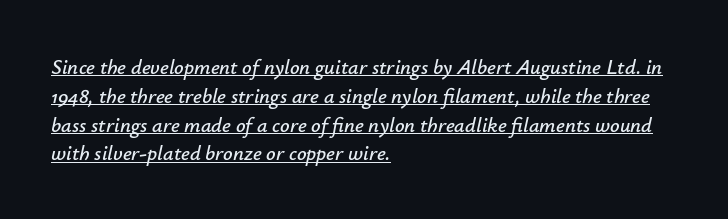
{"italic": "yes", "lean": "right", "slant_degrees": 12, "underline": "yes", "align": "left", "line_spacing": "normal", "line_spacing_ratio": 1.37, "letter_spacing": "normal", "letter_spacing_em": 0.0, "glyph_px": 21}
